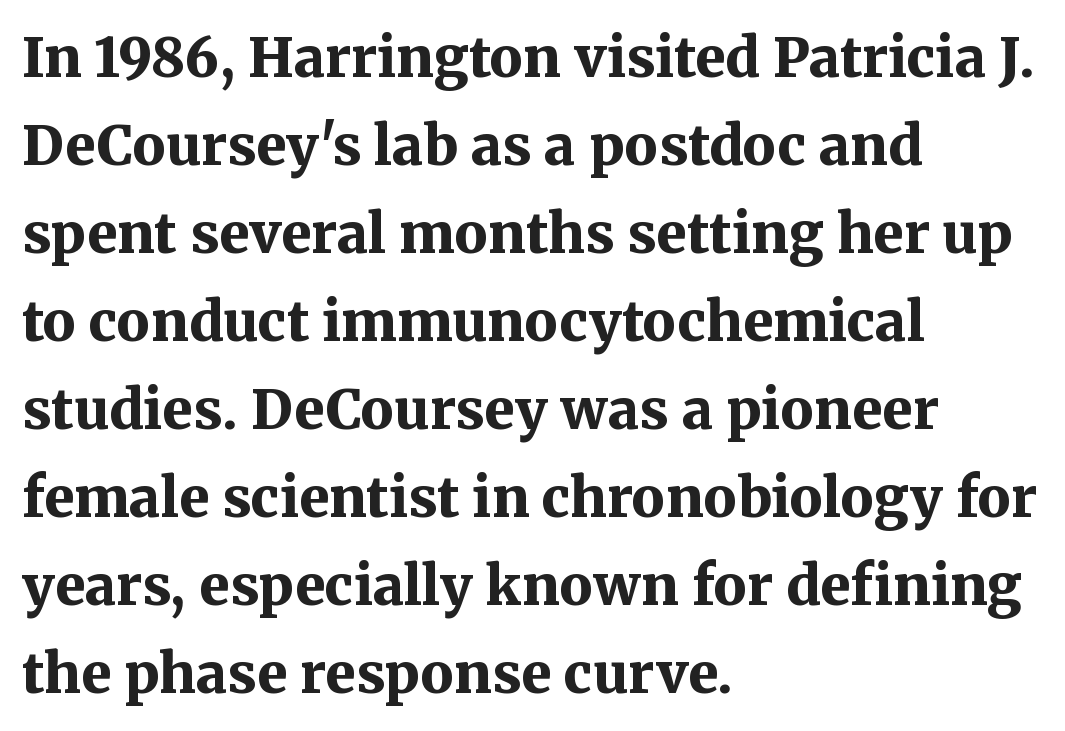
The image shows 55 px bold serif type, upright; set left-aligned, normal line spacing (1.6x), normal letter spacing, not underlined; medium stroke contrast and a medium x-height.
